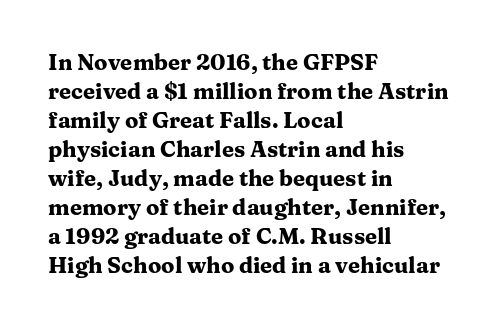
The image shows 22 px bold type, upright; set left-aligned, normal line spacing (1.32x), normal letter spacing, not underlined.
